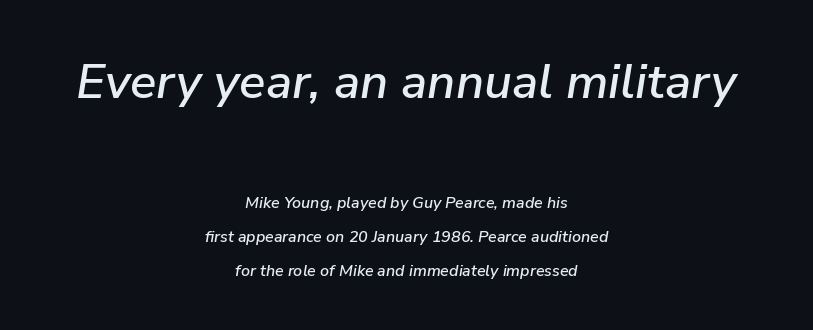
Each row of text sits above clean, open space. Successive baselines arrive slowly, with a big drop between each. Varying glyph widths throughout — classic text-font behaviour. Letter spacing: default. Would a proofreader flag this as italicized? Yes. The lines are quadded center.
